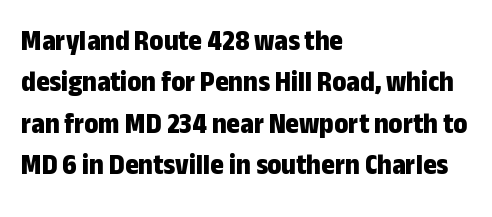
{"serif": "no", "italic": "no", "bold": "yes", "weight": "bold", "width": "condensed", "stroke_contrast": "low", "x_height": "medium", "monospaced": "no", "underline": "no", "align": "left", "line_spacing": "normal", "line_spacing_ratio": 1.43, "letter_spacing": "normal", "letter_spacing_em": 0.0, "glyph_px": 29}
